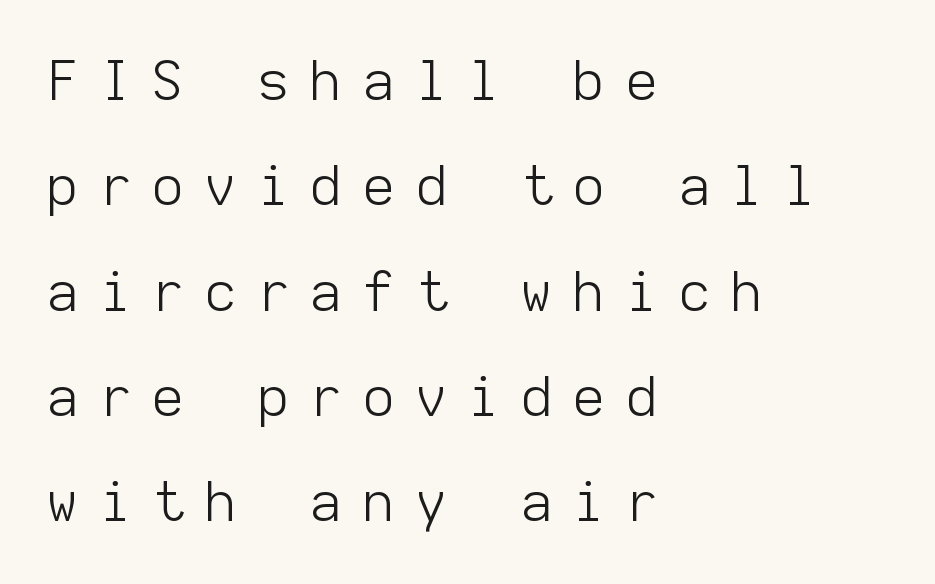
Q: Is the text bold? A: No.
Q: Is the text italic (slanted)? A: No, it is upright.
Q: Is the typeface a serif or a sans-serif typeface? A: Sans-serif.
Q: Is the text underlined? A: No.
Q: How is the paragraph aligned? A: Left-aligned.
Q: Is the spacing between letters normal or unusually wide? A: Unusually wide.
Q: Is the spacing between lines tight, normal or loose? A: Loose.
Q: Width (condensed, normal, or wide)? A: Normal.
Q: Stroke contrast? A: Low.
Q: x-height? A: Medium.
Q: Monospaced? A: Yes.
